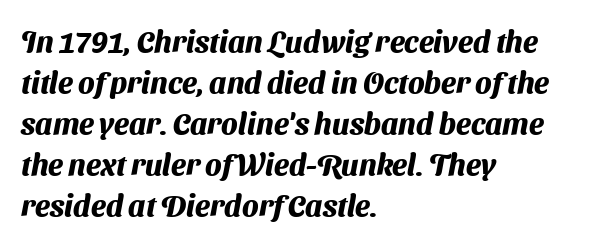
{"serif": "no", "bold": "yes", "weight": "heavy", "width": "normal", "stroke_contrast": "medium", "x_height": "medium", "monospaced": "no", "underline": "no", "align": "left", "line_spacing": "normal", "line_spacing_ratio": 1.37, "letter_spacing": "normal", "letter_spacing_em": 0.0, "glyph_px": 30}
